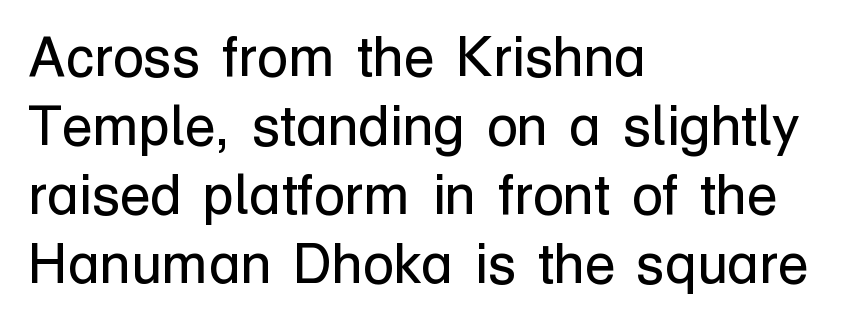
The image shows 56 px regular-weight sans-serif type, upright; set left-aligned, line spacing 1.23x, normal letter spacing, not underlined; low stroke contrast and a medium x-height.
